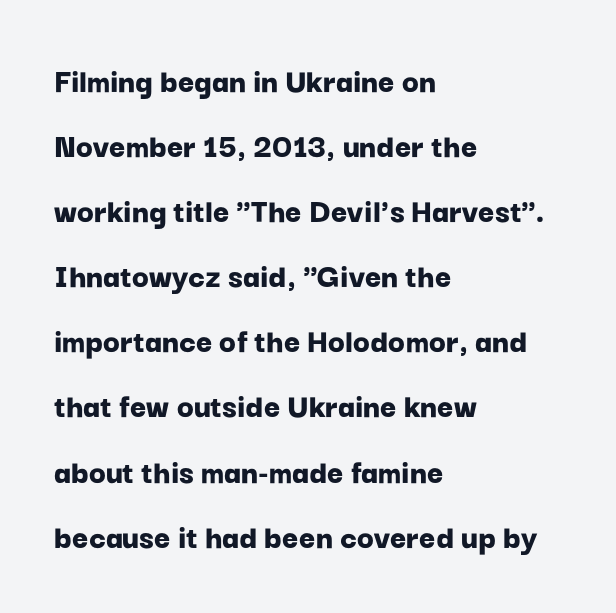
Each letter's strokes conclude bluntly, with no projecting serifs. Think of a printed novel: that variable character pitch is what you see here. Layout note: lines flush left. These lines carry a lot of weight — the face is fully bold.
